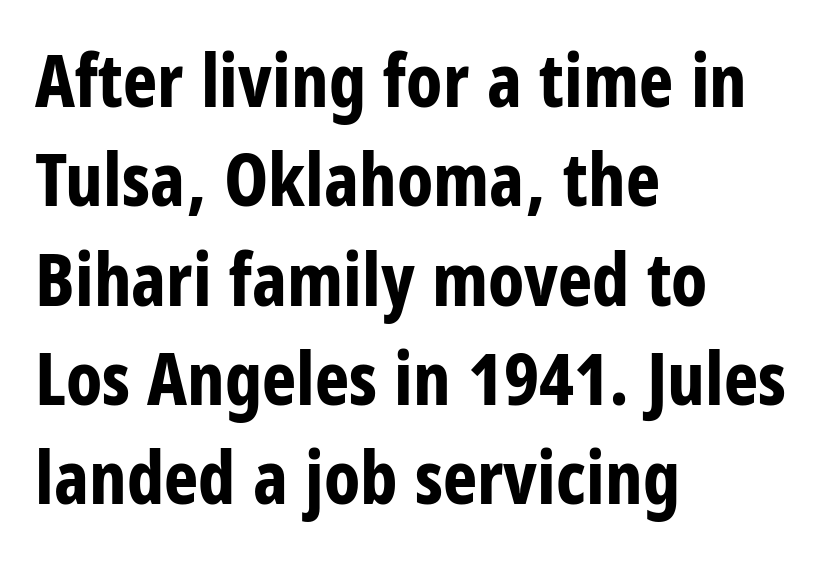
Think of a printed novel: that variable character pitch is what you see here. The rendering uses a moderate line-height, typical for paragraphs. Plain, unruled lines of type. A sans-serif font was chosen for this passage. The glyphs have the mass of a bold cut. The type sits square on the baseline with zero lean.
